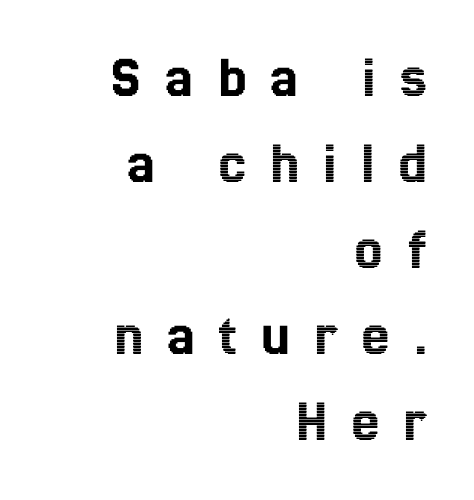
{"italic": "no", "width": "condensed", "x_height": "medium", "monospaced": "no", "underline": "no", "align": "right", "line_spacing": "normal", "line_spacing_ratio": 1.41, "letter_spacing": "wide", "letter_spacing_em": 0.4, "glyph_px": 61}
